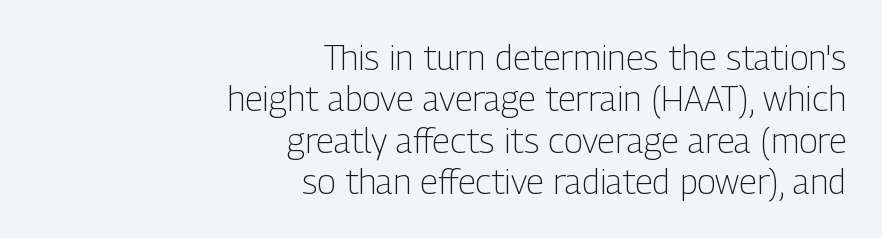
The image shows 35 px light, condensed sans-serif type, upright; set right-aligned, line spacing 1.18x, normal letter spacing, not underlined; low stroke contrast and a medium x-height.
